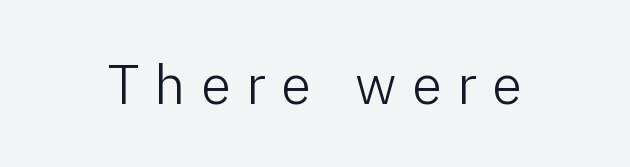
The image shows 55 px light sans-serif type, upright; set unusually wide letter spacing (+0.28 em), not underlined; low stroke contrast and a medium x-height.
